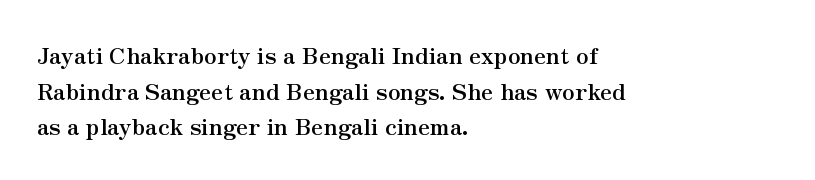
The image shows 23 px bold type, upright; set left-aligned, normal line spacing (1.55x), normal letter spacing, not underlined.
